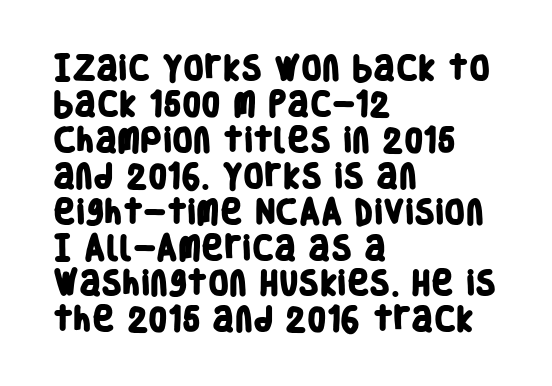
The image shows 27 px bold type; set left-aligned, normal line spacing (1.33x), normal letter spacing, not underlined.
